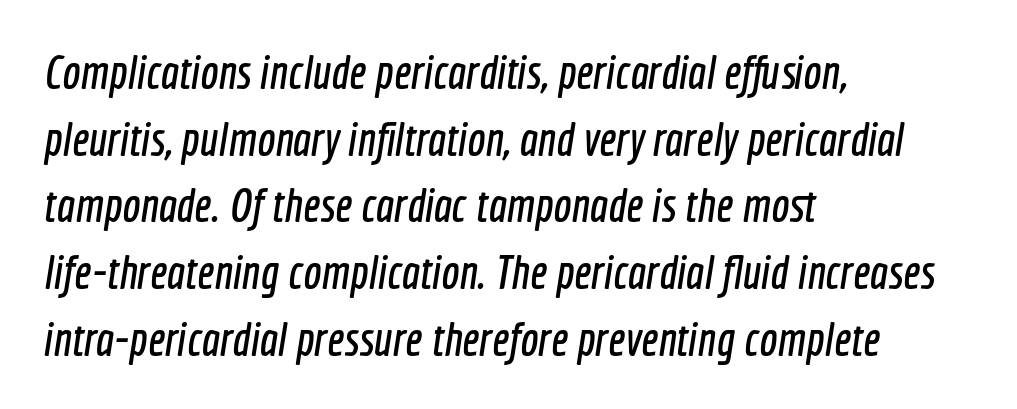
{"serif": "no", "width": "condensed", "x_height": "medium", "monospaced": "no", "underline": "no", "align": "left", "line_spacing": "normal", "line_spacing_ratio": 1.39, "letter_spacing": "normal", "letter_spacing_em": 0.0, "glyph_px": 48}
